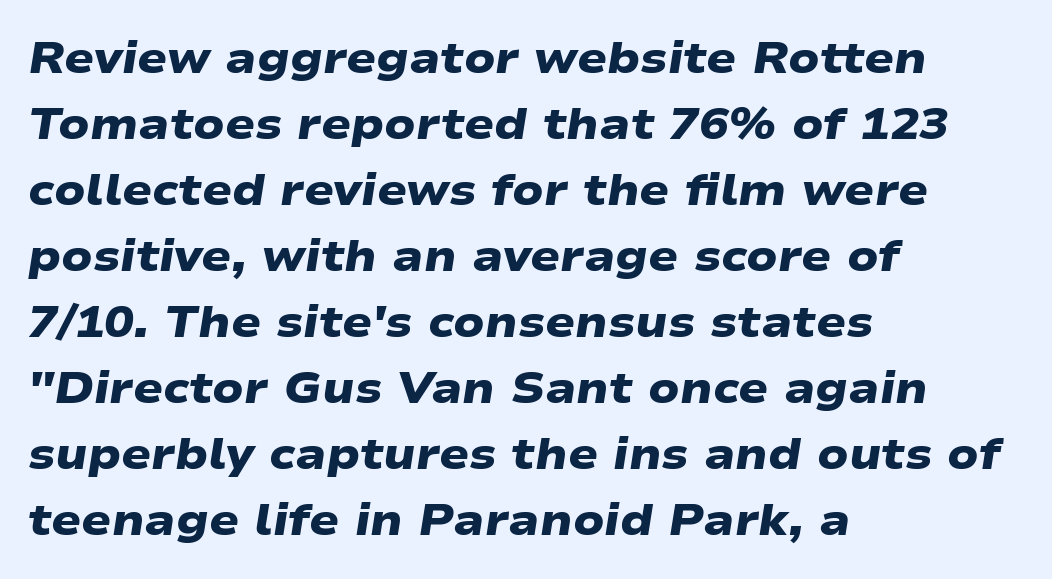
Q: Is the text bold? A: Yes.
Q: Is the typeface a serif or a sans-serif typeface? A: Sans-serif.
Q: Is the text underlined? A: No.
Q: How is the paragraph aligned? A: Left-aligned.
Q: Is the spacing between letters normal or unusually wide? A: Normal.
Q: Is the spacing between lines tight, normal or loose? A: Normal.
Q: Width (condensed, normal, or wide)? A: Wide.
Q: Stroke contrast? A: Low.
Q: x-height? A: Medium.
Q: Monospaced? A: No.
